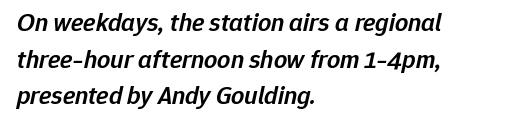
{"italic": "yes", "lean": "right", "slant_degrees": 12, "bold": "semi", "underline": "no", "align": "left", "line_spacing": "normal", "line_spacing_ratio": 1.41, "letter_spacing": "normal", "letter_spacing_em": 0.0, "glyph_px": 26}
